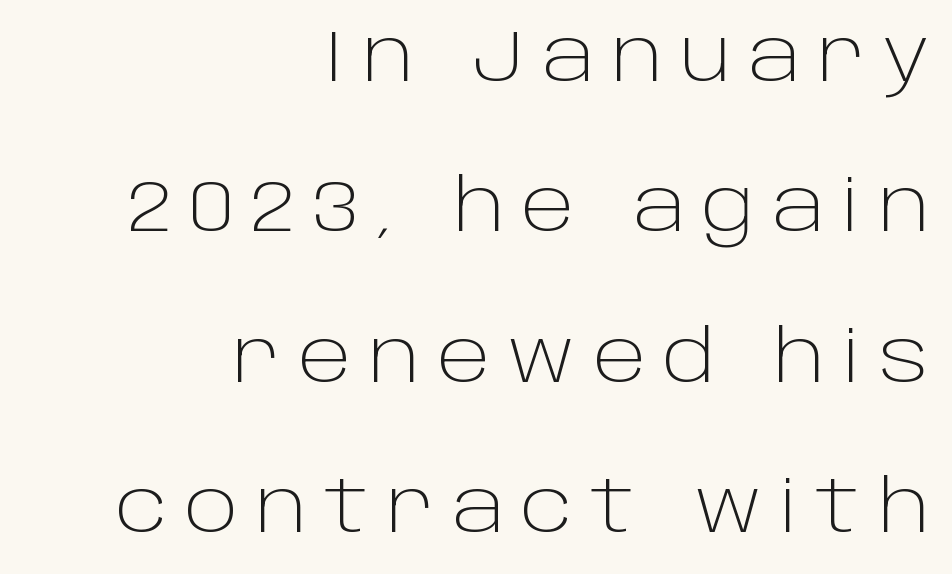
Q: Is the text bold? A: No.
Q: Is the text italic (slanted)? A: No, it is upright.
Q: Is the typeface a serif or a sans-serif typeface? A: Sans-serif.
Q: Is the text underlined? A: No.
Q: How is the paragraph aligned? A: Right-aligned.
Q: Is the spacing between letters normal or unusually wide? A: Unusually wide.
Q: Is the spacing between lines tight, normal or loose? A: Loose.
Q: Width (condensed, normal, or wide)? A: Normal.
Q: Stroke contrast? A: Low.
Q: x-height? A: Large.
Q: Monospaced? A: No.
